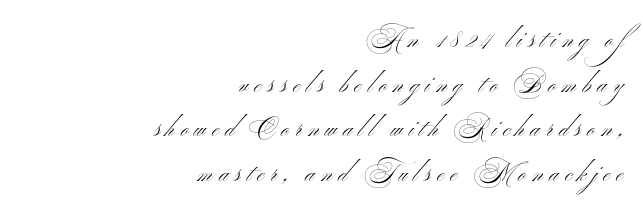
{"bold": "no", "underline": "no", "align": "right", "line_spacing_ratio": 1.86, "letter_spacing": "wide", "letter_spacing_em": 0.27, "glyph_px": 24}
